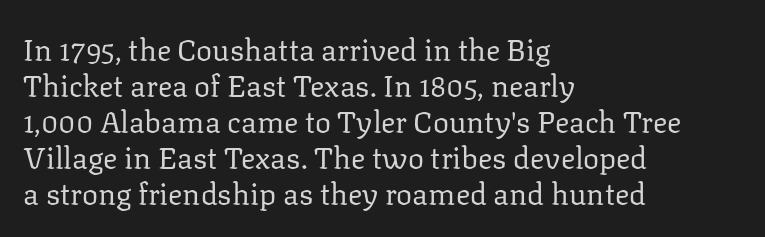
Check under the words: just untouched page. The typesetting does not lean heavy: it is not bold. What stands out about the letter spacing? Nothing — it is the standard amount. The font family rendered here belongs to the serif group. Here the designer chose a conventional face with non-uniform glyph widths. Posture: vertical.
